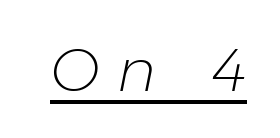
Q: Is the text bold? A: No.
Q: Is the text italic (slanted)? A: Yes, it leans right by about 11 degrees.
Q: Is the text underlined? A: Yes.
Q: Is the spacing between letters normal or unusually wide? A: Unusually wide.
Q: Width (condensed, normal, or wide)? A: Normal.
Q: Stroke contrast? A: Low.
Q: x-height? A: Medium.
Q: Monospaced? A: No.
